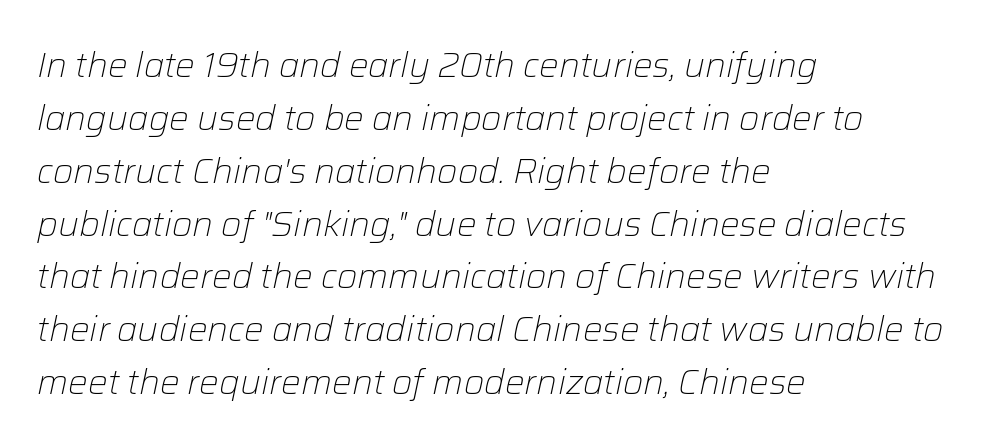
The image shows 35 px light type, italic (leaning right); set left-aligned, normal line spacing (1.51x), normal letter spacing, not underlined; low stroke contrast and a medium x-height.
